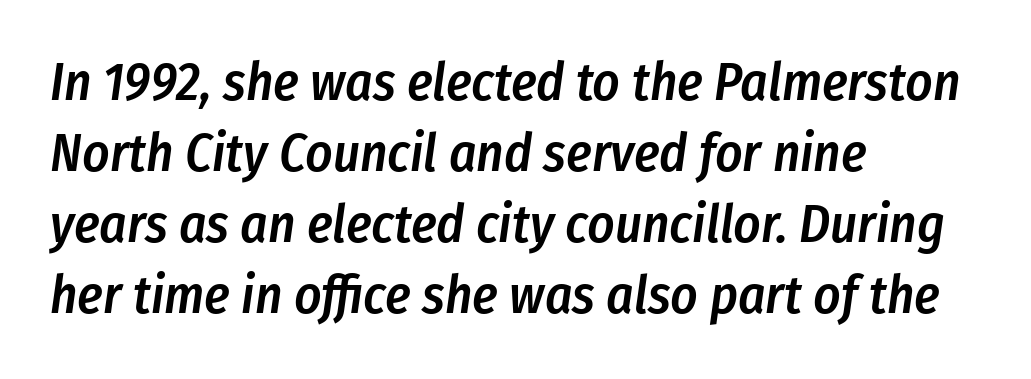
The image shows 53 px semibold, condensed type, italic (leaning right); set left-aligned, normal line spacing (1.34x), normal letter spacing, not underlined; low stroke contrast and a medium x-height.
